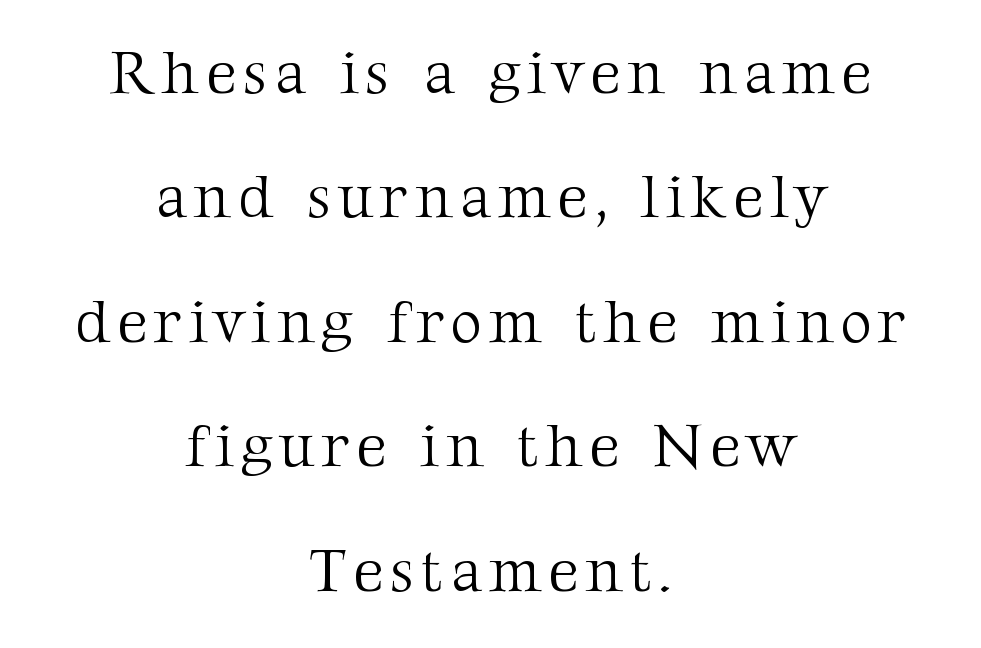
The image shows 61 px light serif type, upright; set centered, loose line spacing (2.04x), not underlined; medium stroke contrast and a medium x-height.
